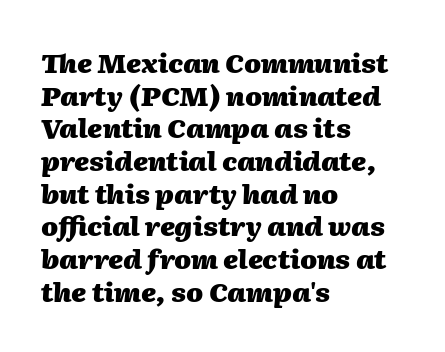
Q: Is the text bold? A: Yes.
Q: Is the text italic (slanted)? A: Yes, it leans right by about 2 degrees.
Q: Is the text underlined? A: No.
Q: How is the paragraph aligned? A: Left-aligned.
Q: Is the spacing between letters normal or unusually wide? A: Normal.
